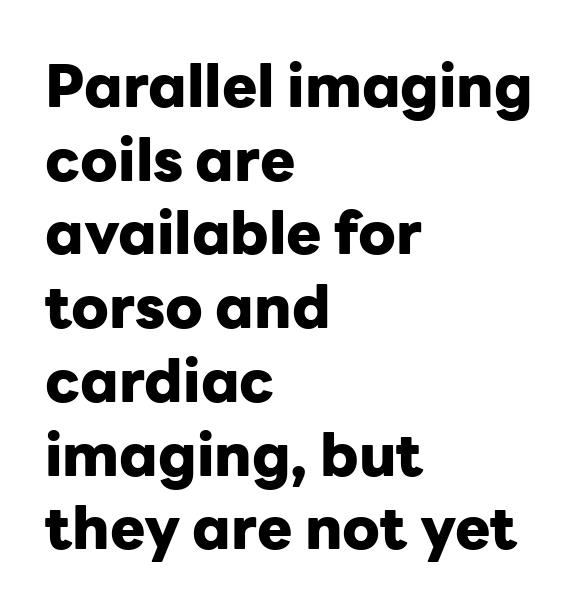
The glyphs have the mass of a bold cut. This rendering employs a face without finishing strokes, i.e., a sans-serif. Honestly, the letter spacing is just normal — you wouldn't notice it. Note the varied advance widths — an 'i' is clearly narrower than an 'm'. The string is rendered with underlining switched off.
